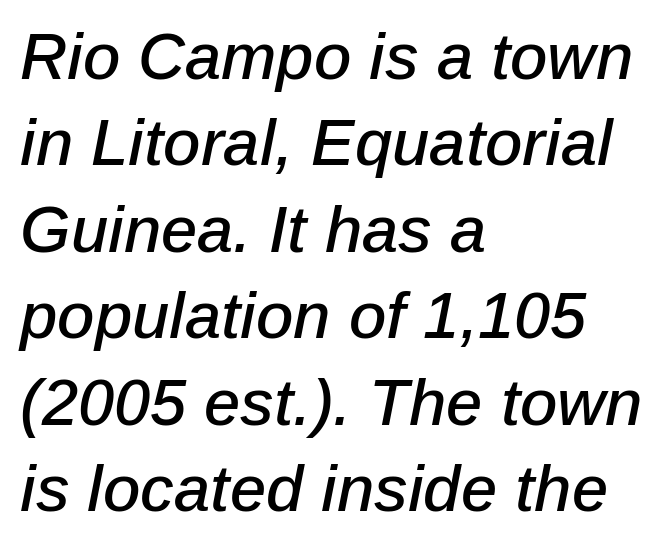
Is there much room between lines? A standard amount, neither cramped nor airy. Looking at the ascenders, they clearly lean. Inter-character spacing is left at the font's built-in metrics. Varying glyph widths throughout — classic text-font behaviour.
